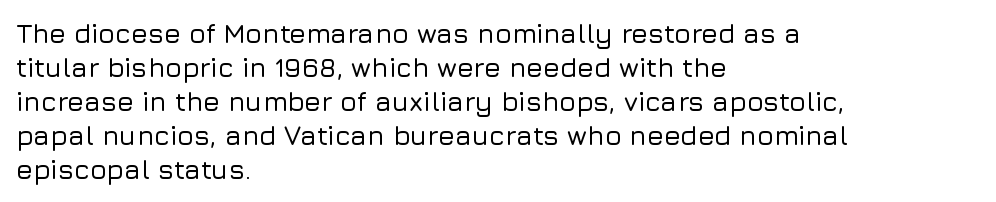
Q: Is the text italic (slanted)? A: No, it is upright.
Q: Is the text underlined? A: No.
Q: How is the paragraph aligned? A: Left-aligned.
Q: Is the spacing between letters normal or unusually wide? A: Normal.
Q: Is the spacing between lines tight, normal or loose? A: Normal.
